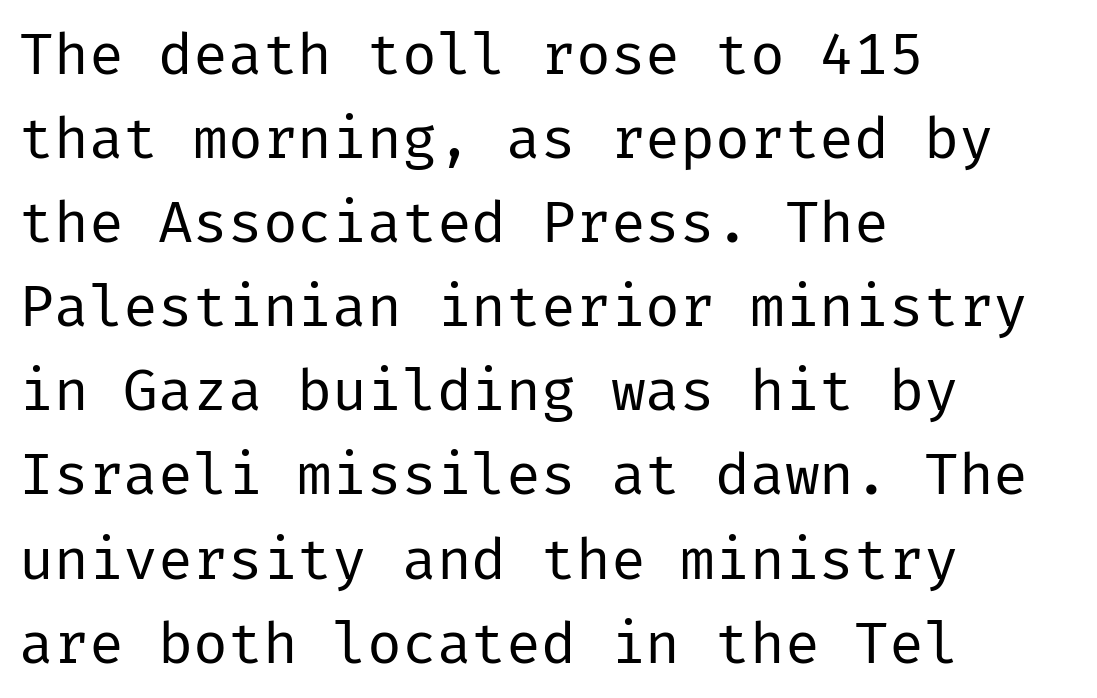
Q: Is the text bold? A: No.
Q: Is the text italic (slanted)? A: No, it is upright.
Q: Is the typeface a serif or a sans-serif typeface? A: Sans-serif.
Q: Is the text underlined? A: No.
Q: How is the paragraph aligned? A: Left-aligned.
Q: Is the spacing between letters normal or unusually wide? A: Normal.
Q: Is the spacing between lines tight, normal or loose? A: Normal.
Q: Width (condensed, normal, or wide)? A: Normal.
Q: Stroke contrast? A: Low.
Q: x-height? A: Medium.
